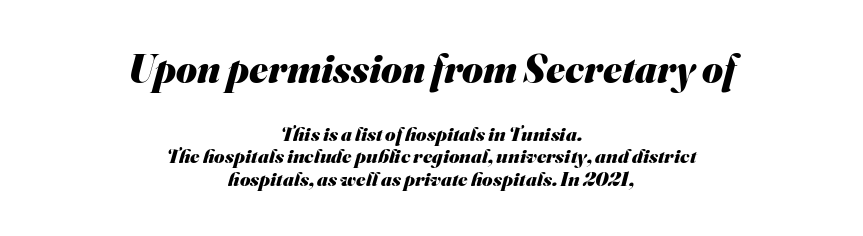
Only glyphs here, with clear space below each row. Students, note that the glyphs here touch the page at normal intervals. The passage shown is emphatically bold. One glance says dense: line gaps are narrower than usual. Look at the bottom of the vertical strokes: they stop flat, with no serifs. Alignment: centered.
